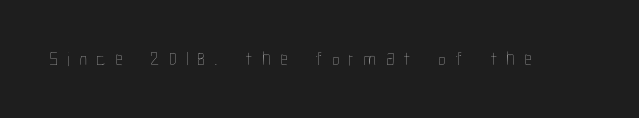
{"italic": "no", "bold": "no", "underline": "no", "letter_spacing": "wide", "letter_spacing_em": 0.46, "glyph_px": 20}
